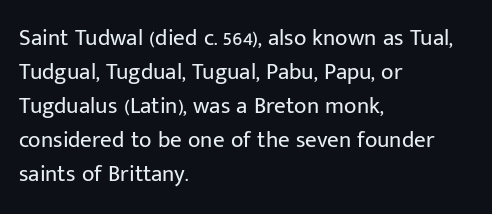
Q: Is the text bold? A: No.
Q: Is the text italic (slanted)? A: No, it is upright.
Q: Is the text underlined? A: No.
Q: How is the paragraph aligned? A: Left-aligned.
Q: Is the spacing between letters normal or unusually wide? A: Normal.
Q: Is the spacing between lines tight, normal or loose? A: Normal.
